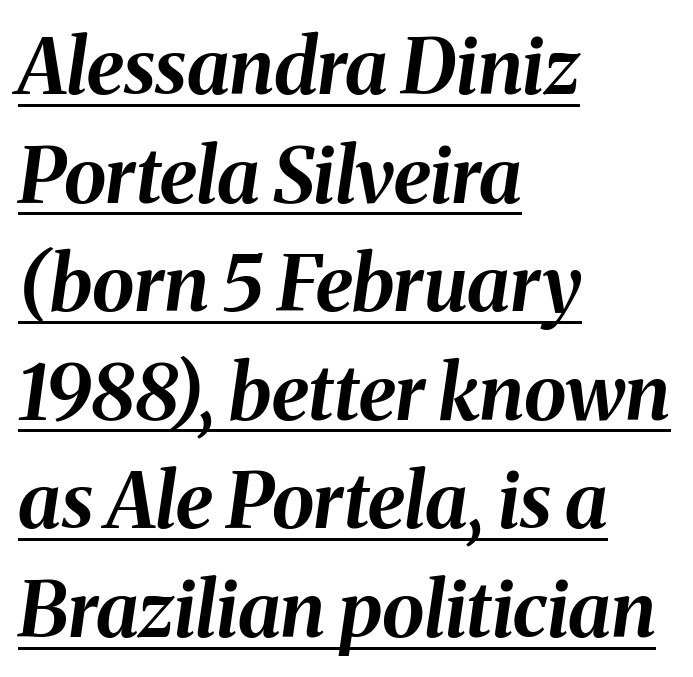
Q: Is the text bold? A: Yes.
Q: Is the text italic (slanted)? A: Yes, it leans right by about 8 degrees.
Q: Is the text underlined? A: Yes.
Q: How is the paragraph aligned? A: Left-aligned.
Q: Is the spacing between letters normal or unusually wide? A: Normal.
Q: Is the spacing between lines tight, normal or loose? A: Normal.
Q: Width (condensed, normal, or wide)? A: Normal.
Q: Stroke contrast? A: Medium.
Q: x-height? A: Medium.
Q: Monospaced? A: No.
